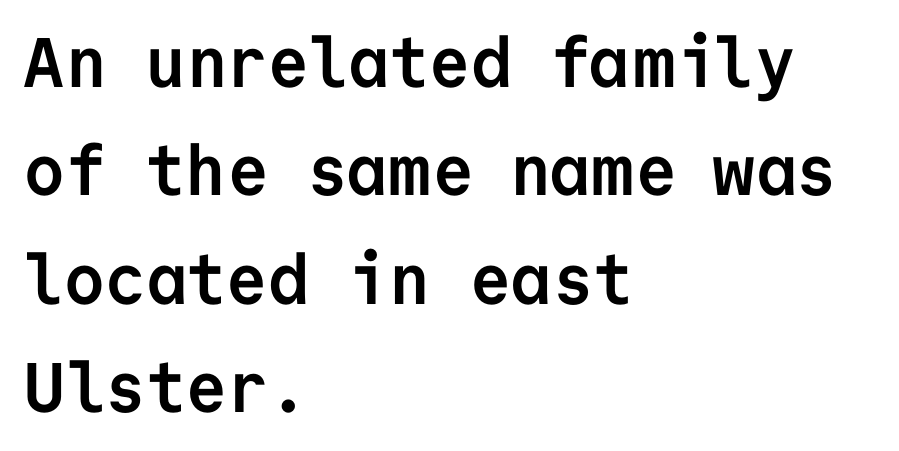
{"serif": "no", "italic": "no", "bold": "yes", "weight": "semibold", "width": "normal", "stroke_contrast": "low", "x_height": "medium", "monospaced": "yes", "underline": "no", "align": "left", "line_spacing": "normal", "line_spacing_ratio": 1.55, "letter_spacing": "normal", "letter_spacing_em": 0.0, "glyph_px": 70}
